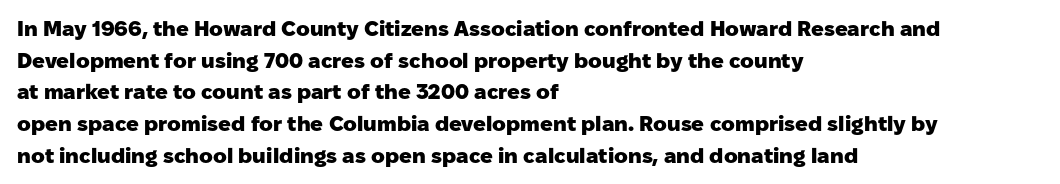
The image shows 21 px bold type, upright; set left-aligned, normal line spacing (1.51x), normal letter spacing, not underlined.
